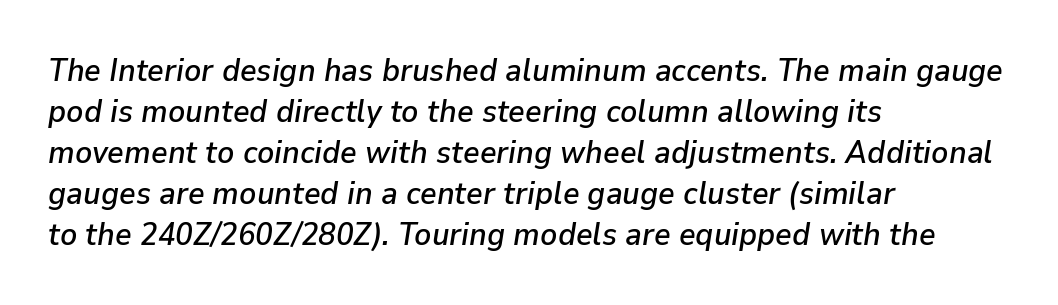
{"italic": "yes", "lean": "right", "slant_degrees": 9, "width": "normal", "stroke_contrast": "low", "x_height": "medium", "monospaced": "no", "underline": "no", "align": "left", "line_spacing": "normal", "line_spacing_ratio": 1.28, "letter_spacing": "normal", "letter_spacing_em": 0.0, "glyph_px": 32}
